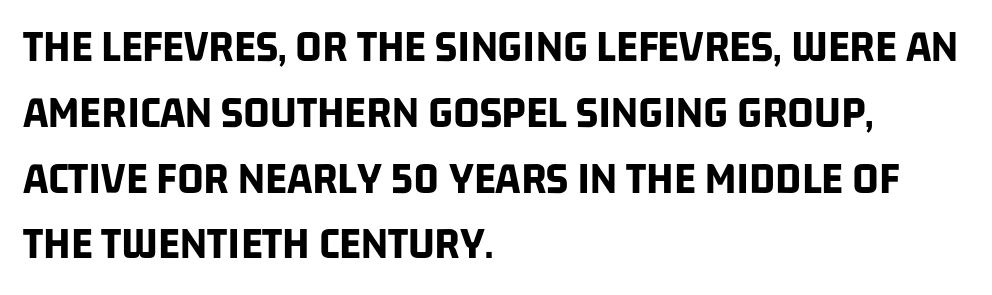
Q: Is the text bold? A: Yes.
Q: Is the typeface a serif or a sans-serif typeface? A: Sans-serif.
Q: Is the text underlined? A: No.
Q: How is the paragraph aligned? A: Left-aligned.
Q: Is the spacing between letters normal or unusually wide? A: Normal.
Q: Is the spacing between lines tight, normal or loose? A: Normal.
Q: Width (condensed, normal, or wide)? A: Condensed.
Q: Stroke contrast? A: Low.
Q: x-height? A: Large.
Q: Monospaced? A: No.
